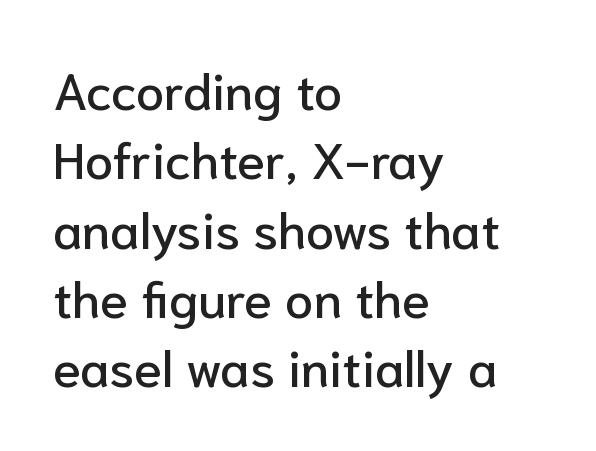
The image shows 51 px sans-serif type, upright; set left-aligned, normal line spacing (1.36x), normal letter spacing, not underlined; low stroke contrast and a medium x-height.
